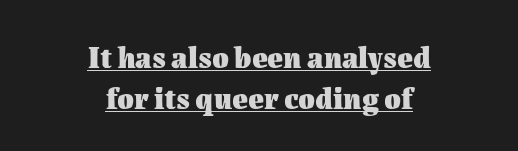
The image shows 30 px heavy type, upright; set centered, normal line spacing (1.36x), normal letter spacing, underlined; medium stroke contrast and a medium x-height.
